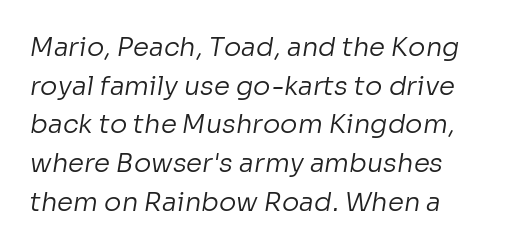
The image shows 26 px text type; set normal line spacing (1.49x), normal letter spacing, not underlined.
